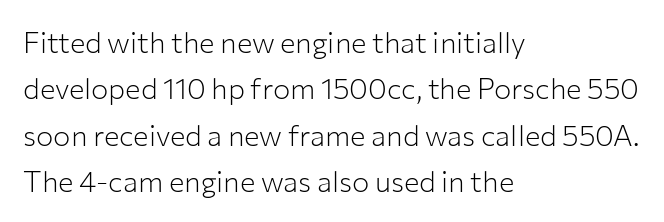
The image shows 29 px light sans-serif type, upright; set left-aligned, normal line spacing (1.6x), normal letter spacing, not underlined; low stroke contrast and a medium x-height.
